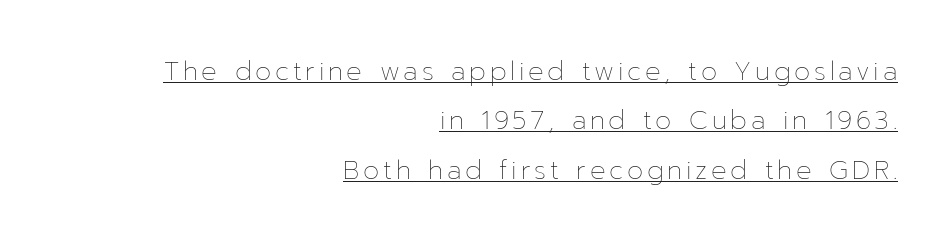
Beneath each row of characters lies a ruled line. Notice how the stems are strictly vertical — no italics here. The text block is weighted toward the right margin, trailing off unevenly leftward. This is not heavy type; no bold has been used. The passage shown stacks its lines with a broad gap.
